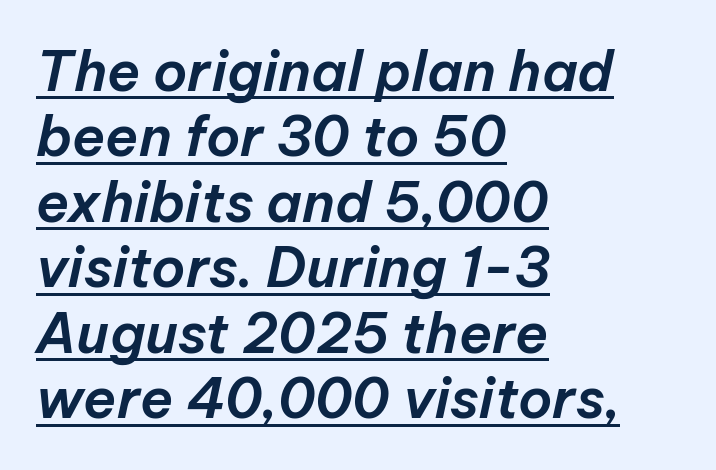
Glyph-to-glyph distance matches everyday printed text. A baseline rule has been typeset under these characters. Visually the block forms a straight wall on the left and a jagged coastline on the right. Is the type slanted? Yes — the strokes lean at a clear angle. Think of a printed novel: that variable character pitch is what you see here.
